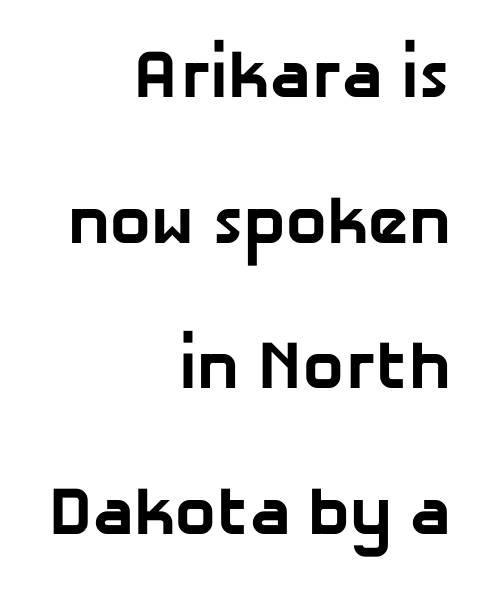
Summary of vertical rhythm: relaxed, with wide interline spacing. Each line ends at the same right margin while the left side varies. The font is running at its bold setting. The face used here is a sans, in the tradition of grotesques and geometrics. Short note: letters normally spaced. A typesetter would call this proportional, since set widths differ per character.
